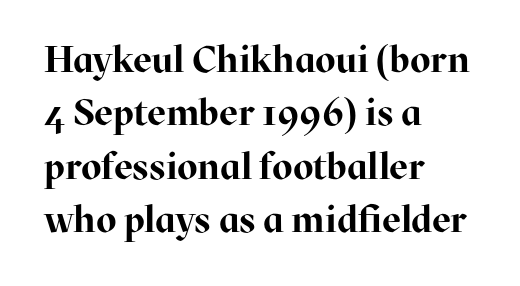
Q: Is the text bold? A: Yes.
Q: Is the text italic (slanted)? A: No, it is upright.
Q: Is the typeface a serif or a sans-serif typeface? A: Serif.
Q: Is the text underlined? A: No.
Q: How is the paragraph aligned? A: Left-aligned.
Q: Is the spacing between letters normal or unusually wide? A: Normal.
Q: Is the spacing between lines tight, normal or loose? A: Normal.
Q: Width (condensed, normal, or wide)? A: Normal.
Q: Stroke contrast? A: High.
Q: x-height? A: Medium.
Q: Monospaced? A: No.
